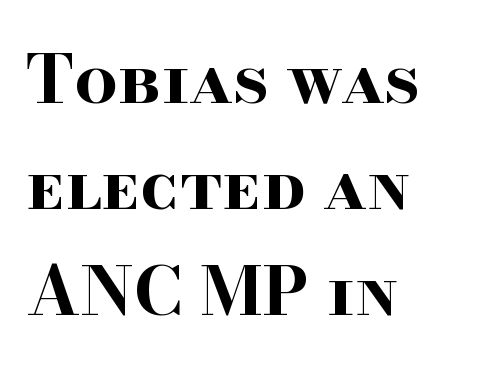
Default kerning and tracking; the words read as compact shapes. The passage shown is typeset with a serif family. What's the leading like? Ordinary, nothing unusual. Horizontal alignment here is leftward, the default for most running prose. Any mark beneath the type? The region is blank.
